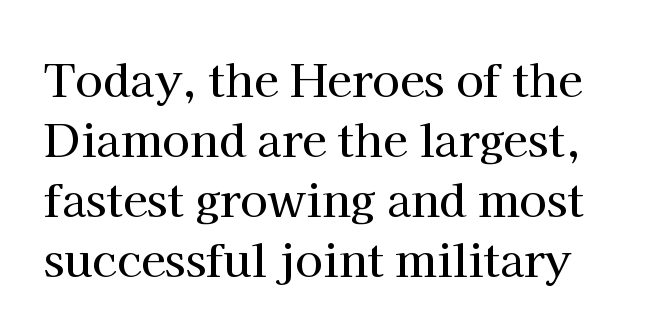
Q: Is the text italic (slanted)? A: No, it is upright.
Q: Is the typeface a serif or a sans-serif typeface? A: Serif.
Q: Is the text underlined? A: No.
Q: Is the spacing between letters normal or unusually wide? A: Normal.
Q: Is the spacing between lines tight, normal or loose? A: Normal.
Q: Width (condensed, normal, or wide)? A: Normal.
Q: Stroke contrast? A: High.
Q: x-height? A: Medium.
Q: Monospaced? A: No.
